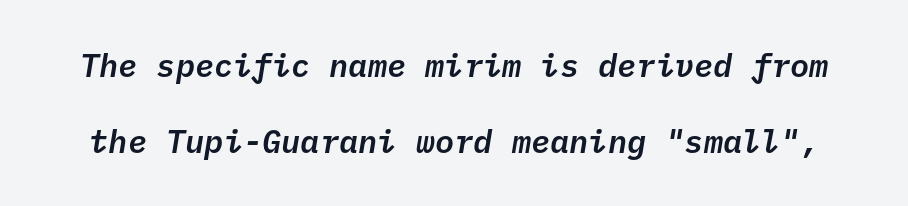
Q: Is the text italic (slanted)? A: Yes, it leans right by about 10 degrees.
Q: Is the text underlined? A: No.
Q: Is the spacing between letters normal or unusually wide? A: Normal.
Q: Is the spacing between lines tight, normal or loose? A: Loose.
Q: Width (condensed, normal, or wide)? A: Normal.
Q: Stroke contrast? A: Low.
Q: x-height? A: Medium.
Q: Monospaced? A: Yes.
